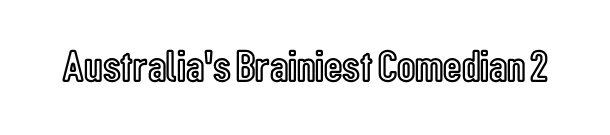
The image shows 45 px condensed type, upright; set normal letter spacing, not underlined; a medium x-height.
